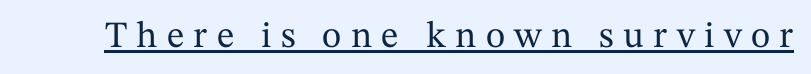
Q: Is the text italic (slanted)? A: No, it is upright.
Q: Is the typeface a serif or a sans-serif typeface? A: Serif.
Q: Is the text underlined? A: Yes.
Q: Is the spacing between letters normal or unusually wide? A: Unusually wide.
Q: Width (condensed, normal, or wide)? A: Normal.
Q: Stroke contrast? A: Medium.
Q: x-height? A: Medium.
Q: Monospaced? A: No.
